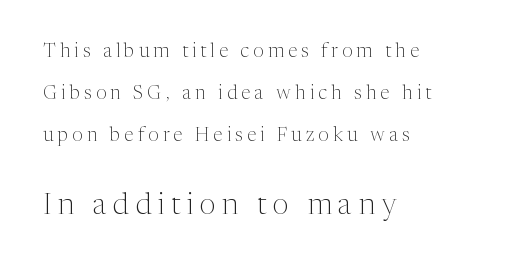
Q: Is the text bold? A: No.
Q: Is the text italic (slanted)? A: No, it is upright.
Q: Is the typeface a serif or a sans-serif typeface? A: Serif.
Q: Is the text underlined? A: No.
Q: How is the paragraph aligned? A: Left-aligned.
Q: Is the spacing between letters normal or unusually wide? A: Unusually wide.
Q: Is the spacing between lines tight, normal or loose? A: Loose.
Q: Which block of text is set in a larger size, the first (top) or the second (bottom)? A: The second (bottom) one.
Q: Width (condensed, normal, or wide)? A: Normal.
Q: Stroke contrast? A: Medium.
Q: x-height? A: Medium.
Q: Monospaced? A: No.
